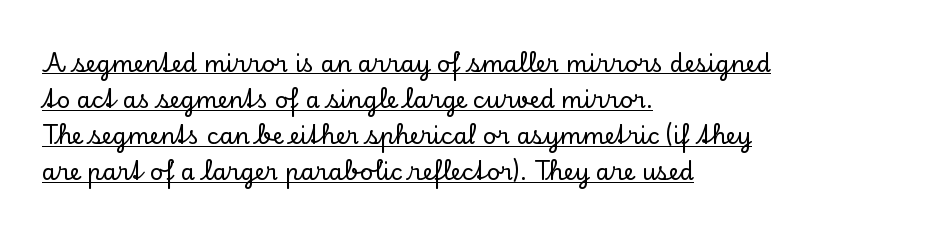
These lines sit exactly where default settings would place them. Nobody touched the tracking dial on this one. A typesetter would mark this as roman, not italic. This rendering uses left alignment, leaving the right contour irregular. A typographer would call this underscored text.
